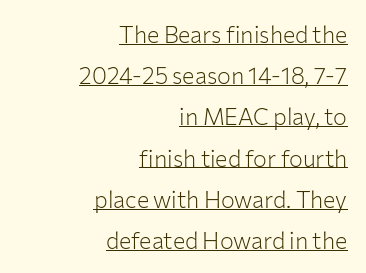
The type sits square on the baseline with zero lean. Every word sits above its own underline. Glyph-to-glyph distance matches everyday printed text. No chunkiness to these letters — they're not bold. Does the copy run flush right? Yes — the right margin is perfectly even.
